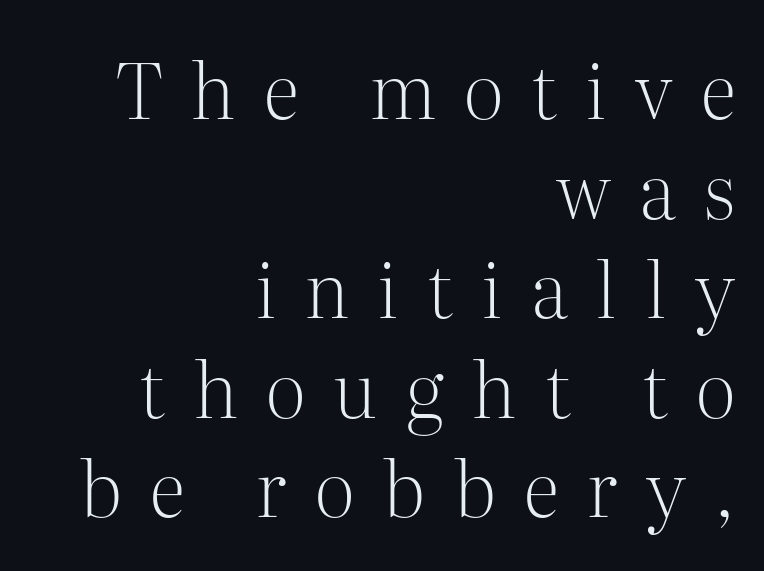
Q: Is the text bold? A: No.
Q: Is the text italic (slanted)? A: No, it is upright.
Q: Is the typeface a serif or a sans-serif typeface? A: Serif.
Q: Is the text underlined? A: No.
Q: How is the paragraph aligned? A: Right-aligned.
Q: Is the spacing between letters normal or unusually wide? A: Unusually wide.
Q: Is the spacing between lines tight, normal or loose? A: Normal.
Q: Width (condensed, normal, or wide)? A: Normal.
Q: Stroke contrast? A: Medium.
Q: x-height? A: Medium.
Q: Monospaced? A: No.
